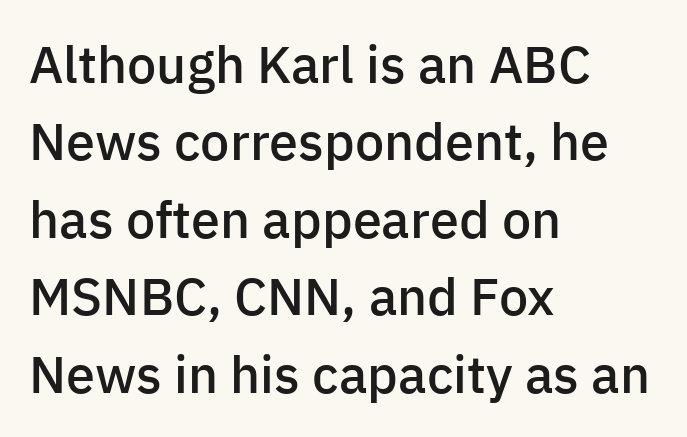
Q: Is the text bold? A: Semi-bold.
Q: Is the text italic (slanted)? A: No, it is upright.
Q: Is the typeface a serif or a sans-serif typeface? A: Sans-serif.
Q: Is the text underlined? A: No.
Q: How is the paragraph aligned? A: Left-aligned.
Q: Is the spacing between letters normal or unusually wide? A: Normal.
Q: Is the spacing between lines tight, normal or loose? A: Normal.
Q: Width (condensed, normal, or wide)? A: Normal.
Q: Stroke contrast? A: Low.
Q: x-height? A: Medium.
Q: Monospaced? A: No.
